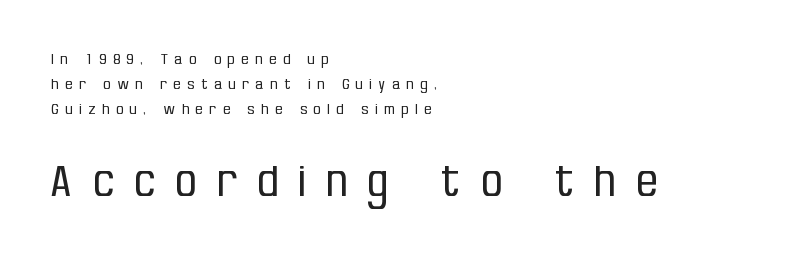
Tracking value appears strongly positive — letters spread wide. Words float on clear page, feet unadorned. Teacher's note: observe the even left margin — that is flush-left alignment. Of the two passages, the one underneath uses the larger point size. Character widths vary here, with narrow letters taking less room than wide ones. Each letter's strokes conclude bluntly, with no projecting serifs.
